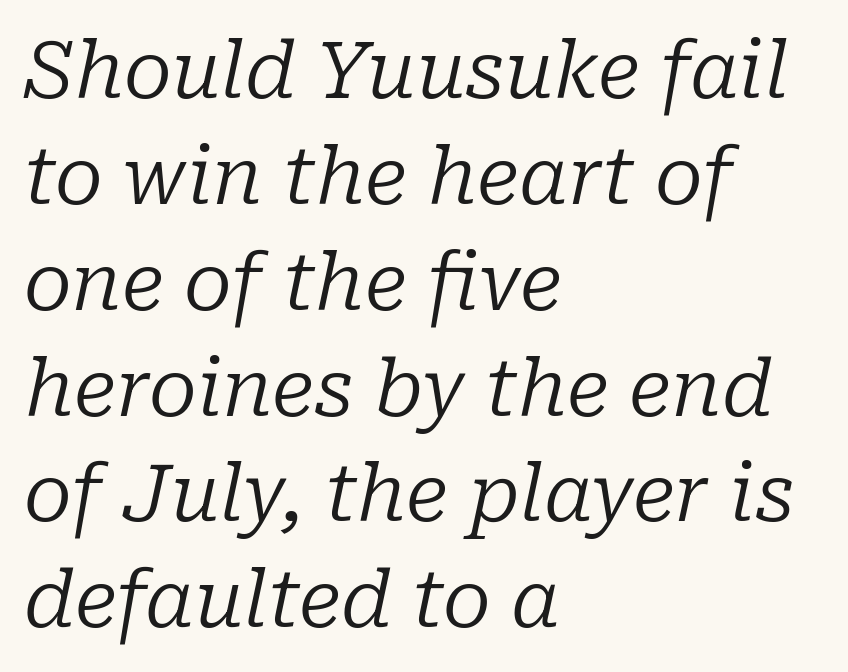
{"serif": "yes", "italic": "yes", "lean": "right", "slant_degrees": 10, "bold": "no", "weight": "regular", "width": "normal", "stroke_contrast": "low", "x_height": "medium", "monospaced": "no", "underline": "no", "align": "left", "line_spacing": "normal", "line_spacing_ratio": 1.34, "letter_spacing": "normal", "letter_spacing_em": 0.0, "glyph_px": 79}
